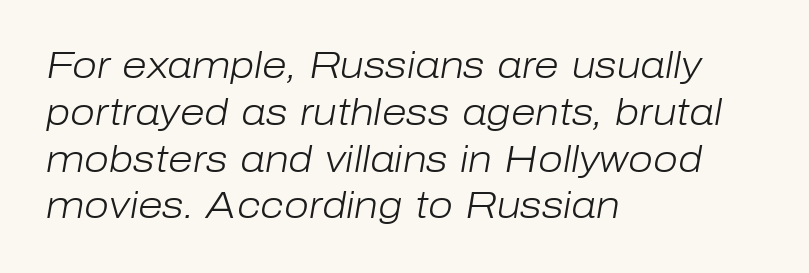
The image shows 36 px light type, italic (leaning right); set left-aligned, normal line spacing (1.3x), normal letter spacing, not underlined; low stroke contrast and a medium x-height.
